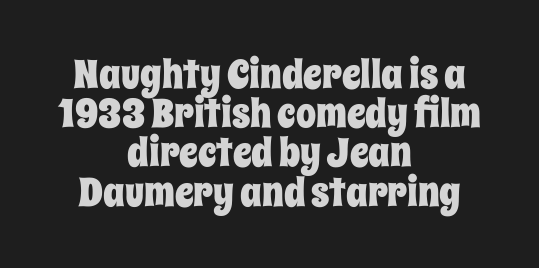
Q: Is the text italic (slanted)? A: No, it is upright.
Q: Is the text underlined? A: No.
Q: How is the paragraph aligned? A: Centered.
Q: Is the spacing between letters normal or unusually wide? A: Normal.
Q: Is the spacing between lines tight, normal or loose? A: Tight.
Q: Width (condensed, normal, or wide)? A: Condensed.
Q: Stroke contrast? A: Low.
Q: x-height? A: Large.
Q: Monospaced? A: No.
